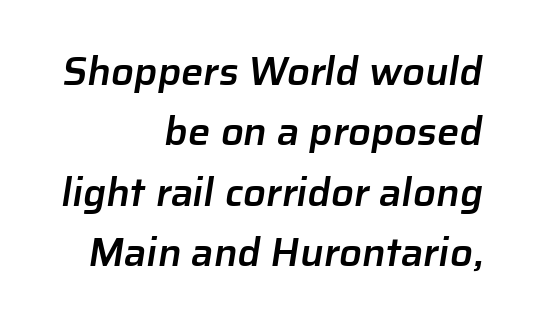
Q: Is the text bold? A: Semi-bold.
Q: Is the typeface a serif or a sans-serif typeface? A: Sans-serif.
Q: Is the text underlined? A: No.
Q: How is the paragraph aligned? A: Right-aligned.
Q: Is the spacing between letters normal or unusually wide? A: Normal.
Q: Is the spacing between lines tight, normal or loose? A: Normal.
Q: Width (condensed, normal, or wide)? A: Normal.
Q: Stroke contrast? A: Low.
Q: x-height? A: Medium.
Q: Monospaced? A: No.
